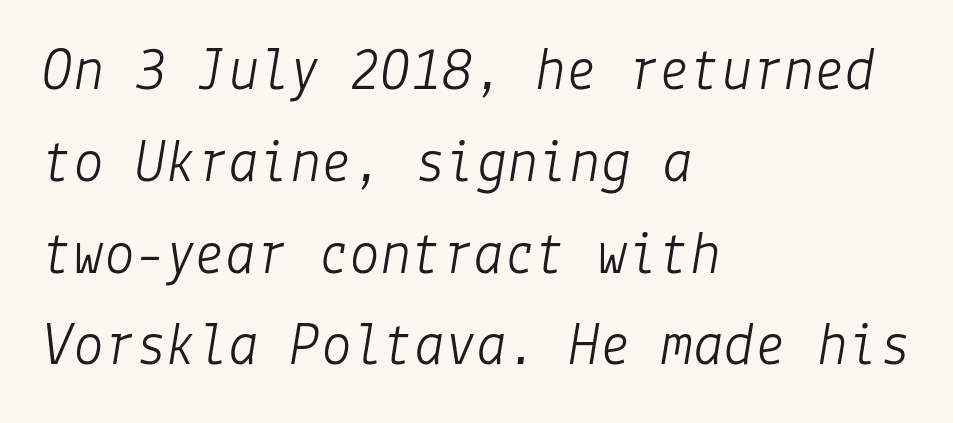
Horizontal alignment here is leftward, the default for most running prose. The letters sit at their default tracking, neither squeezed nor spread. Yep, that's italic — everything's leaning. Interline gaps are of average width in this sample.
